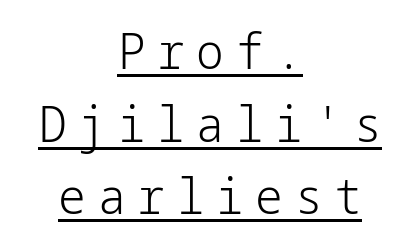
A centered setting, common on invitations and titles, is used for this passage. This is underlined copy, the kind a proofreader might mark for attention. I'd call this a sans setting — the letters go barefoot. Here the glyphs are tracked loosely, breaking word shapes into spaced letters. Line spacing here is normal.
